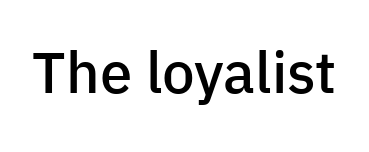
{"serif": "no", "italic": "no", "bold": "semi", "weight": "semibold", "width": "normal", "stroke_contrast": "low", "x_height": "medium", "monospaced": "no", "underline": "no", "letter_spacing": "normal", "letter_spacing_em": 0.0, "glyph_px": 58}
